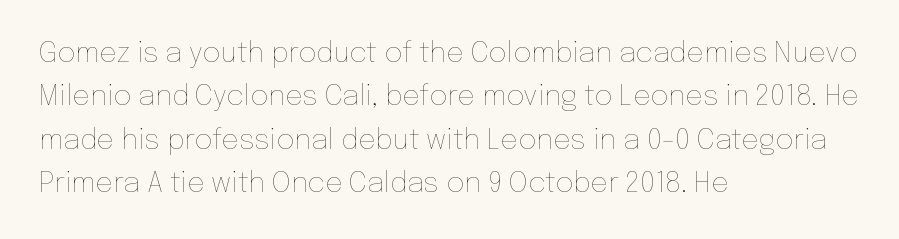
These lines are rendered in a variable-pitch font. The letters sit at their default tracking, neither squeezed nor spread. Every row of glyphs begins at an identical x-position on the left. Weight: regular or lighter. The line-height multiplier appears to be the usual default. Designer's note — italics off, roman on.
